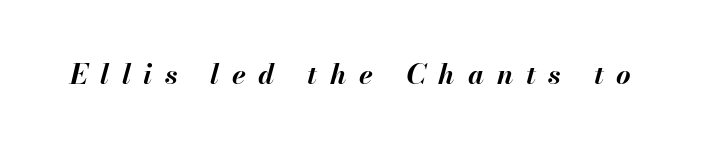
{"italic": "yes", "lean": "right", "slant_degrees": 13, "bold": "yes", "weight": "bold", "width": "normal", "stroke_contrast": "medium", "x_height": "small", "monospaced": "no", "underline": "no", "letter_spacing": "wide", "letter_spacing_em": 0.46, "glyph_px": 28}
